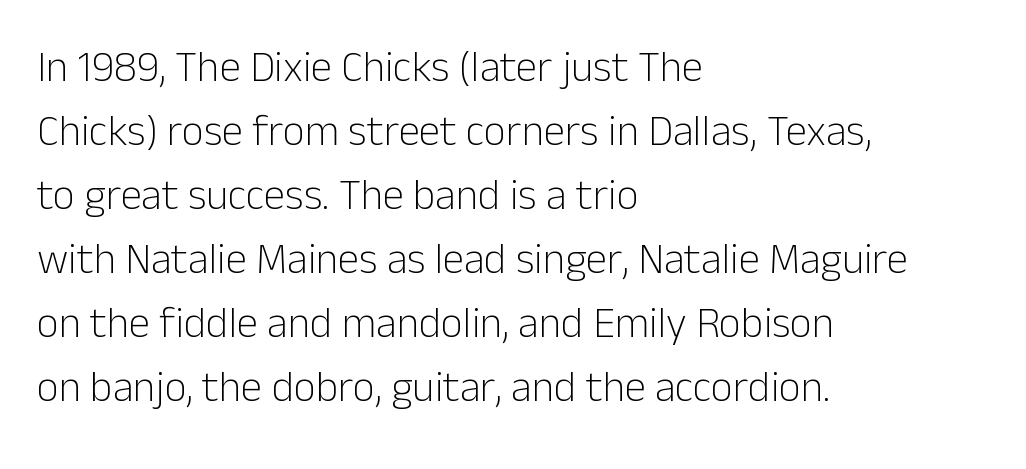
Q: Is the text bold? A: No.
Q: Is the text italic (slanted)? A: No, it is upright.
Q: Is the typeface a serif or a sans-serif typeface? A: Sans-serif.
Q: Is the text underlined? A: No.
Q: How is the paragraph aligned? A: Left-aligned.
Q: Is the spacing between letters normal or unusually wide? A: Normal.
Q: Is the spacing between lines tight, normal or loose? A: Normal.
Q: Width (condensed, normal, or wide)? A: Normal.
Q: Stroke contrast? A: Low.
Q: x-height? A: Medium.
Q: Monospaced? A: No.
